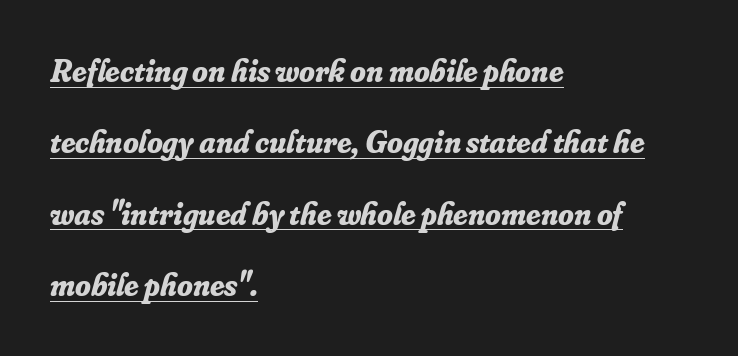
Q: Is the text bold? A: Yes.
Q: Is the text italic (slanted)? A: Yes, it leans right by about 16 degrees.
Q: Is the typeface a serif or a sans-serif typeface? A: Serif.
Q: Is the text underlined? A: Yes.
Q: How is the paragraph aligned? A: Left-aligned.
Q: Is the spacing between letters normal or unusually wide? A: Normal.
Q: Is the spacing between lines tight, normal or loose? A: Loose.
Q: Width (condensed, normal, or wide)? A: Normal.
Q: Stroke contrast? A: Low.
Q: x-height? A: Small.
Q: Monospaced? A: No.
